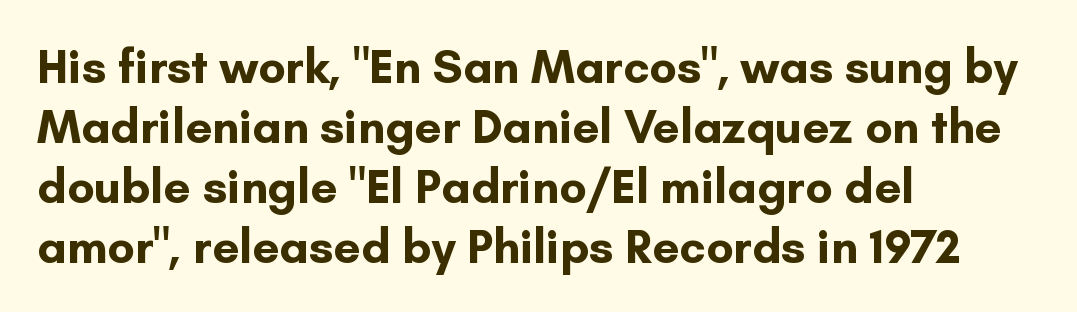
Q: Is the text bold? A: Yes.
Q: Is the text italic (slanted)? A: No, it is upright.
Q: Is the typeface a serif or a sans-serif typeface? A: Sans-serif.
Q: Is the text underlined? A: No.
Q: How is the paragraph aligned? A: Left-aligned.
Q: Is the spacing between letters normal or unusually wide? A: Normal.
Q: Is the spacing between lines tight, normal or loose? A: Normal.
Q: Width (condensed, normal, or wide)? A: Normal.
Q: Stroke contrast? A: Low.
Q: x-height? A: Small.
Q: Monospaced? A: No.
